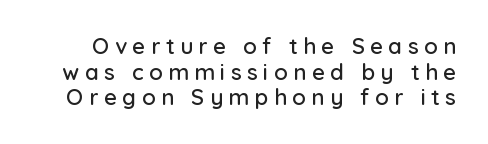
Q: Is the text italic (slanted)? A: No, it is upright.
Q: Is the text underlined? A: No.
Q: Is the spacing between letters normal or unusually wide? A: Unusually wide.
